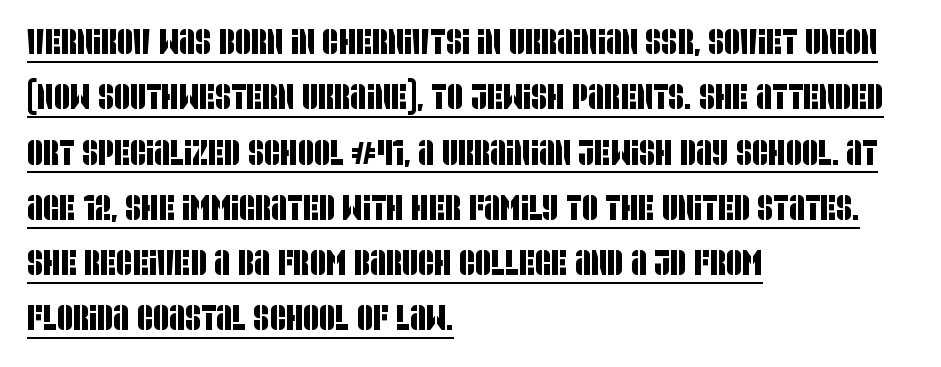
The compositor pushed each line to the left boundary. Serif or sans? Sans — the stroke terminals are bare. Leading: standard. Think of a printed novel: that variable character pitch is what you see here.
